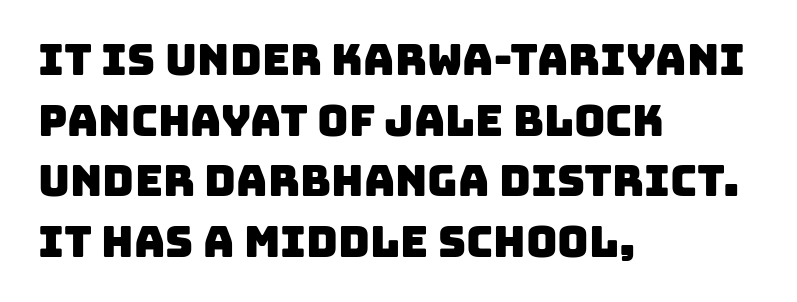
Q: Is the typeface a serif or a sans-serif typeface? A: Sans-serif.
Q: Is the text underlined? A: No.
Q: How is the paragraph aligned? A: Left-aligned.
Q: Is the spacing between letters normal or unusually wide? A: Normal.
Q: Is the spacing between lines tight, normal or loose? A: Normal.
Q: Width (condensed, normal, or wide)? A: Normal.
Q: Stroke contrast? A: Low.
Q: x-height? A: Large.
Q: Monospaced? A: No.
